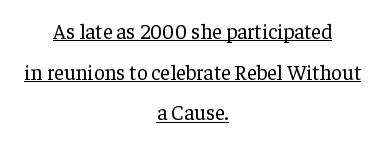
The image shows 21 px text type, upright; set centered, loose line spacing (1.94x), normal letter spacing, underlined.
